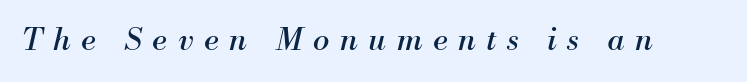
Q: Is the text bold? A: No.
Q: Is the text italic (slanted)? A: Yes, it leans right by about 13 degrees.
Q: Is the typeface a serif or a sans-serif typeface? A: Serif.
Q: Is the text underlined? A: No.
Q: Is the spacing between letters normal or unusually wide? A: Unusually wide.
Q: Width (condensed, normal, or wide)? A: Normal.
Q: Stroke contrast? A: Medium.
Q: x-height? A: Small.
Q: Monospaced? A: No.
